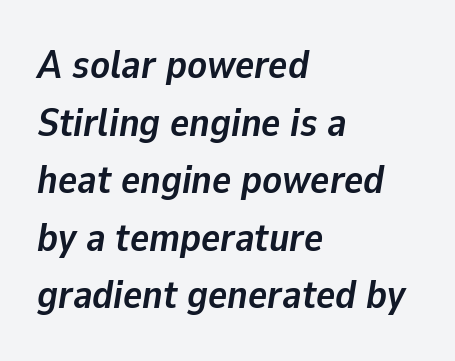
The image shows 40 px semibold type, italic (leaning right); set left-aligned, normal line spacing (1.44x), normal letter spacing, not underlined; low stroke contrast and a medium x-height.
